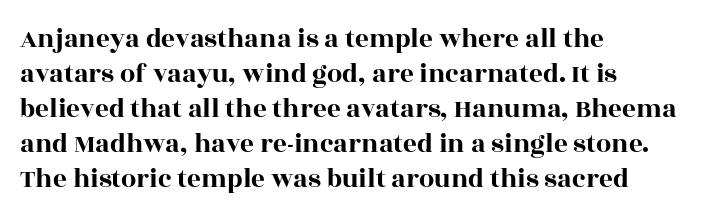
{"italic": "no", "underline": "no", "align": "left", "line_spacing": "normal", "line_spacing_ratio": 1.3, "letter_spacing": "normal", "letter_spacing_em": 0.0, "glyph_px": 27}
